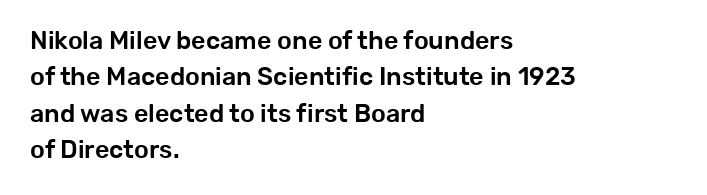
Plain, unruled lines of type. The type is set solid horizontally, with unmodified tracking. Tall strokes in this sample are plumb rather than angled. Regarding leading, the lines here are spaced in the standard way.
